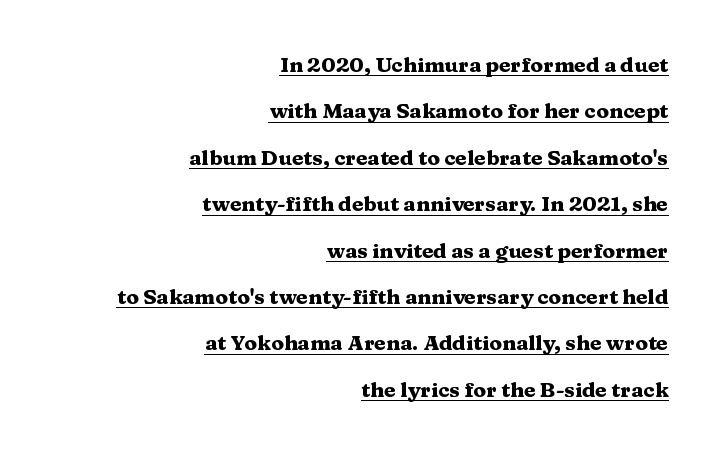
Q: Is the text bold? A: Yes.
Q: Is the text italic (slanted)? A: No, it is upright.
Q: Is the text underlined? A: Yes.
Q: How is the paragraph aligned? A: Right-aligned.
Q: Is the spacing between letters normal or unusually wide? A: Normal.
Q: Is the spacing between lines tight, normal or loose? A: Loose.
